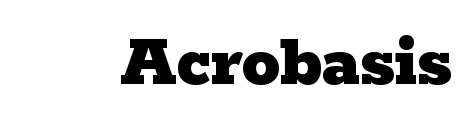
The image shows 77 px heavy, wide serif type, upright; set normal letter spacing, not underlined; low stroke contrast and a medium x-height.
